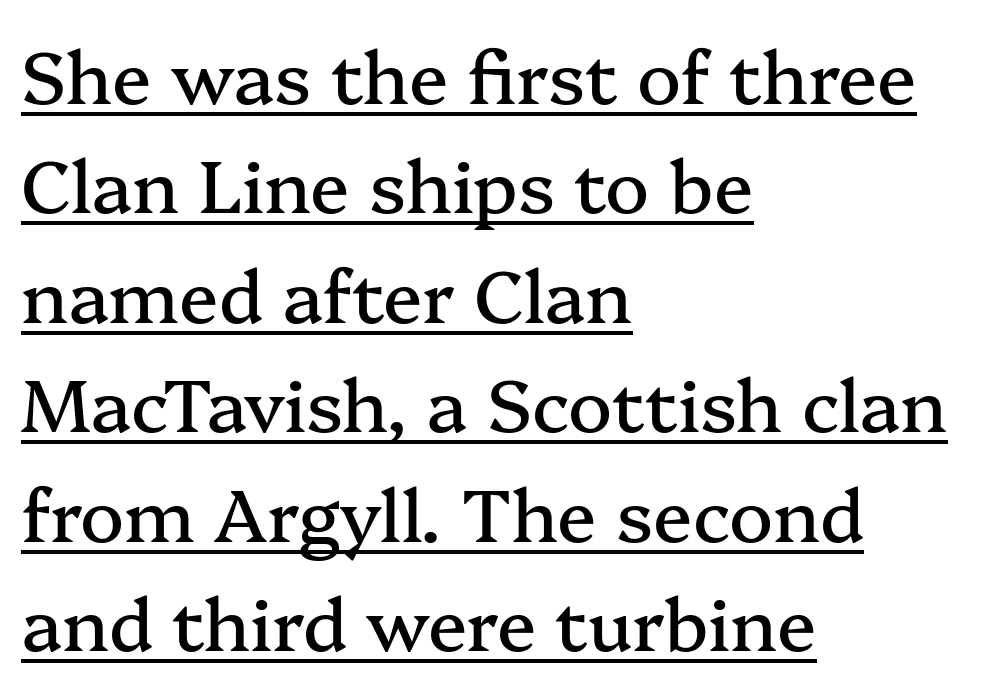
{"serif": "yes", "italic": "no", "width": "normal", "stroke_contrast": "medium", "x_height": "medium", "monospaced": "no", "underline": "yes", "align": "left", "line_spacing": "normal", "line_spacing_ratio": 1.5, "letter_spacing": "normal", "letter_spacing_em": 0.0, "glyph_px": 73}
